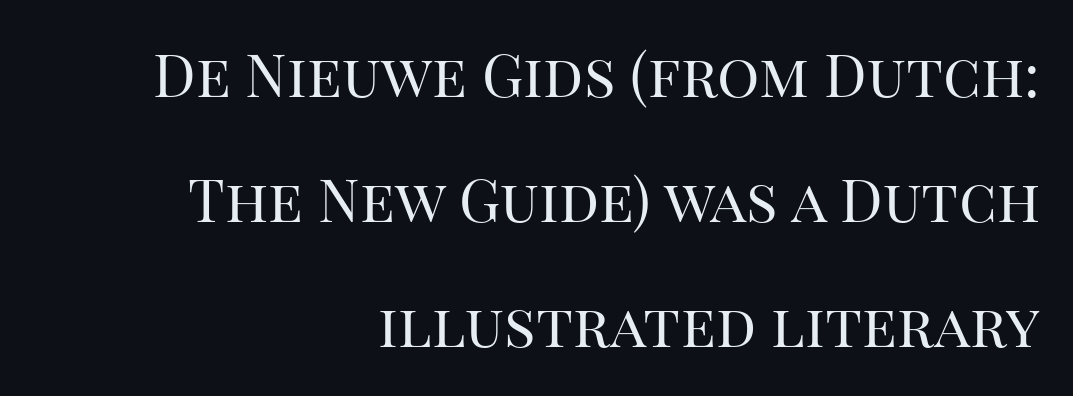
Only glyphs here, with clear space below each row. Line ends are locked; line starts wander. Looks like regular typesetting: each glyph gets only the width it needs. Letters have the restrained weight of plain body copy at most.
